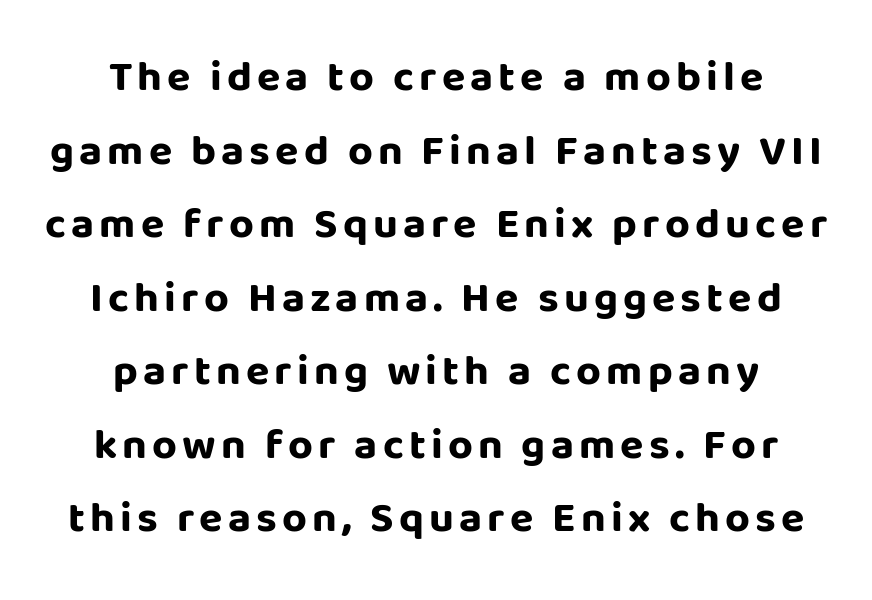
The image shows 43 px bold sans-serif type, upright; set centered, line spacing 1.71x, not underlined; low stroke contrast and a large x-height.
